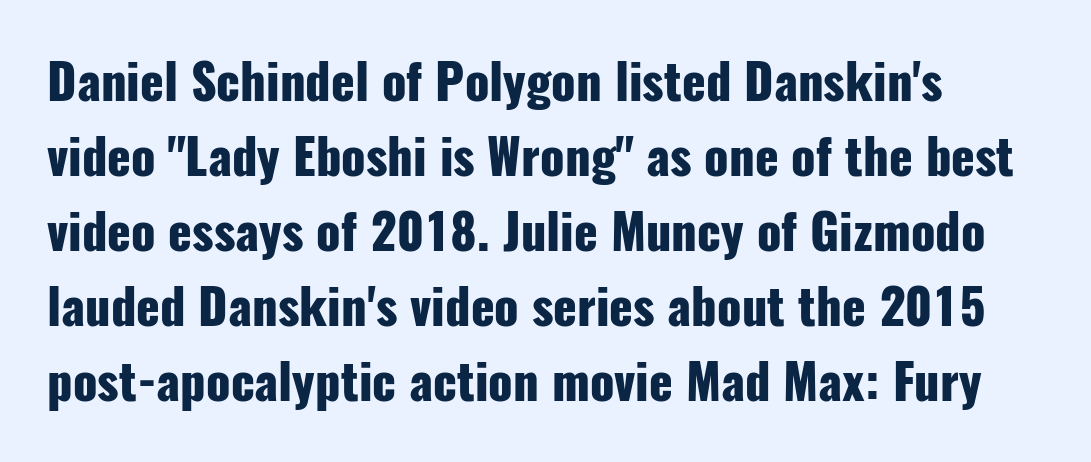
{"serif": "no", "italic": "no", "bold": "yes", "weight": "heavy", "width": "condensed", "stroke_contrast": "low", "x_height": "medium", "monospaced": "no", "underline": "no", "align": "left", "line_spacing": "normal", "line_spacing_ratio": 1.53, "letter_spacing": "normal", "letter_spacing_em": 0.0, "glyph_px": 49}
